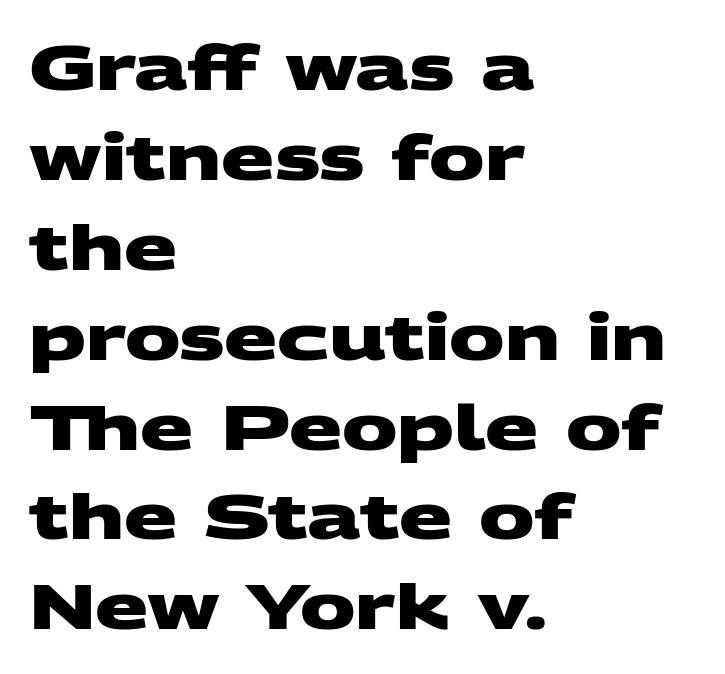
Q: Is the text bold? A: Yes.
Q: Is the typeface a serif or a sans-serif typeface? A: Sans-serif.
Q: Is the text underlined? A: No.
Q: How is the paragraph aligned? A: Left-aligned.
Q: Is the spacing between letters normal or unusually wide? A: Normal.
Q: Is the spacing between lines tight, normal or loose? A: Normal.
Q: Width (condensed, normal, or wide)? A: Wide.
Q: Stroke contrast? A: Medium.
Q: x-height? A: Large.
Q: Monospaced? A: No.
